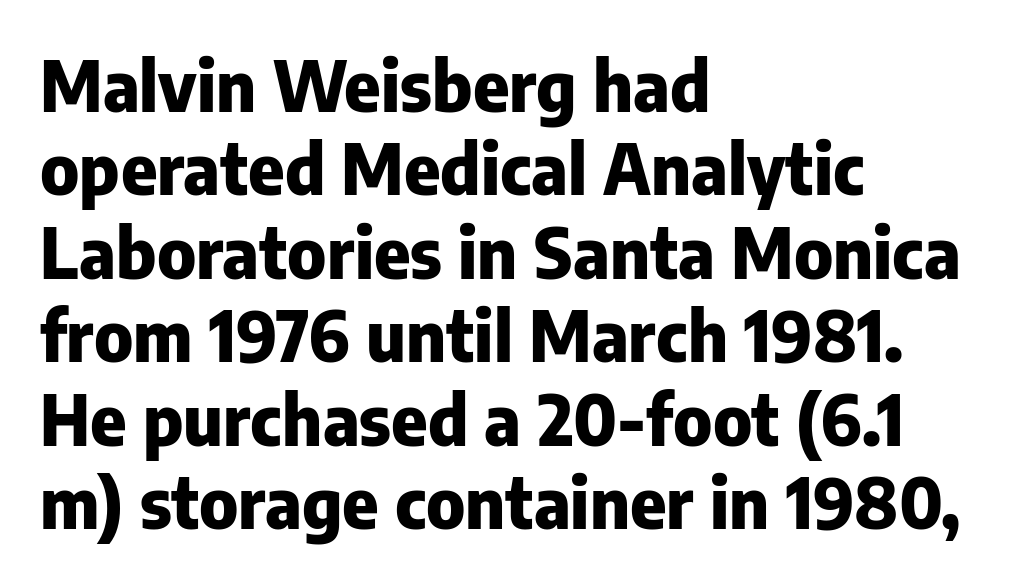
{"serif": "no", "italic": "no", "bold": "yes", "weight": "heavy", "width": "normal", "stroke_contrast": "low", "x_height": "medium", "monospaced": "no", "underline": "no", "align": "left", "line_spacing_ratio": 1.21, "letter_spacing": "normal", "letter_spacing_em": 0.0, "glyph_px": 69}
